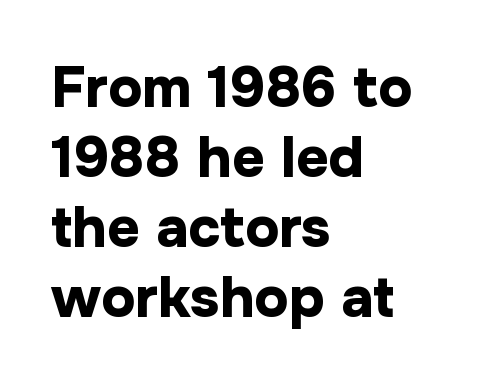
The image shows 57 px bold sans-serif type, upright; set left-aligned, line spacing 1.23x, normal letter spacing, not underlined; low stroke contrast and a medium x-height.
